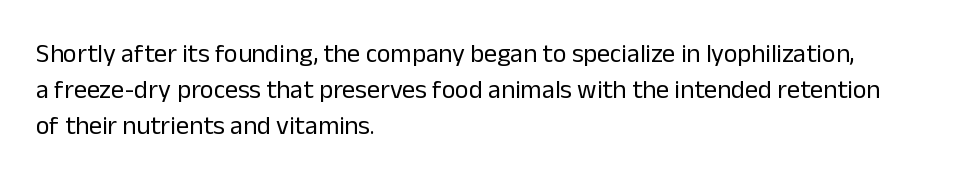
Teacher's note: observe the even left margin — that is flush-left alignment. Students, note that the glyphs here touch the page at normal intervals. Do the letters lean? They stand straight. Descenders hang freely into open space. Stem width sits at or under what a default text font uses.
